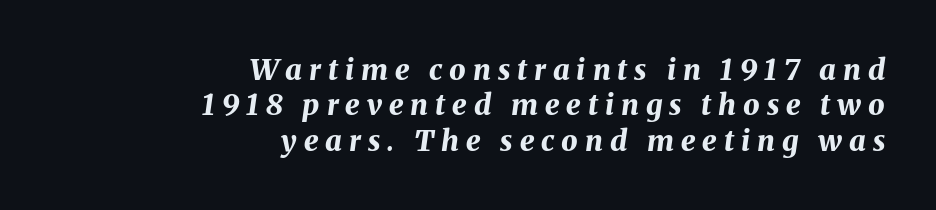
The image shows 29 px bold type, italic (leaning right); set right-aligned, line spacing 1.22x, unusually wide letter spacing (+0.24 em), not underlined; medium stroke contrast and a medium x-height.
